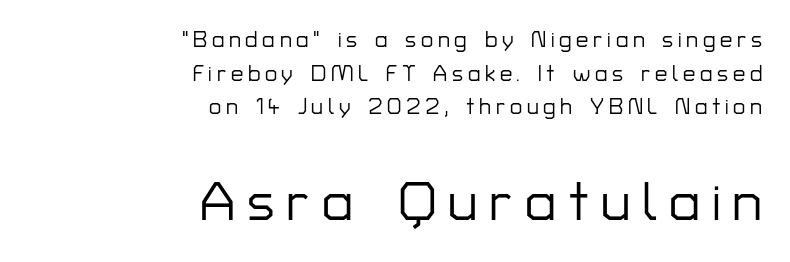
The image shows 55 px sans-serif type, upright; set right-aligned, normal line spacing (1.53x), unusually wide letter spacing (+0.21 em), not underlined; the second (bottom) block is 2.5x larger; low stroke contrast and a medium x-height.
